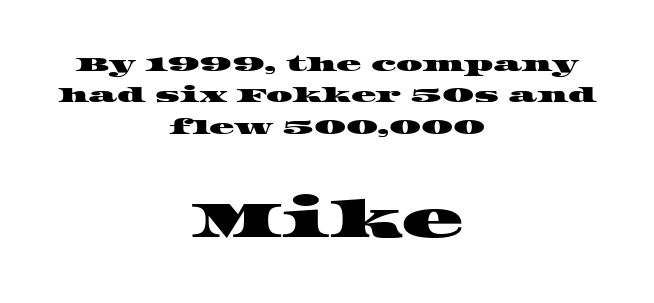
{"serif": "yes", "width": "wide", "stroke_contrast": "high", "x_height": "large", "monospaced": "no", "underline": "no", "align": "center", "line_spacing": "normal", "line_spacing_ratio": 1.5, "letter_spacing": "normal", "letter_spacing_em": 0.0, "larger_block": "second", "size_ratio": 2.48, "glyph_px": 52}
